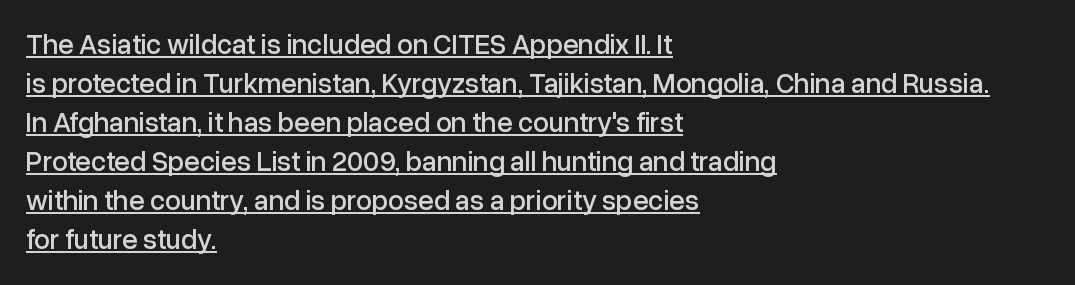
Alignment: flush left. Style check: upright. Nobody touched the tracking dial on this one. The specimen includes a rule beneath the text block's lines. Font category for this specimen: sans-serif. The passage shown stacks its lines at a standard gap.
